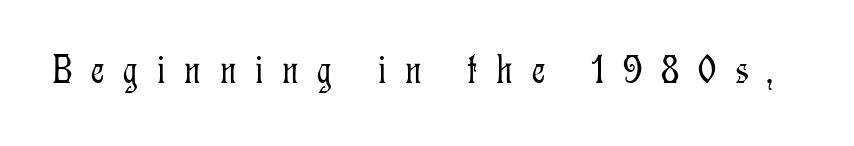
The letterforms stand isolated, each surrounded by extra space. This is roman type, the default non-slanted kind. Little horizontal feet cap the strokes, marking this as serif type. Type without underlining.
